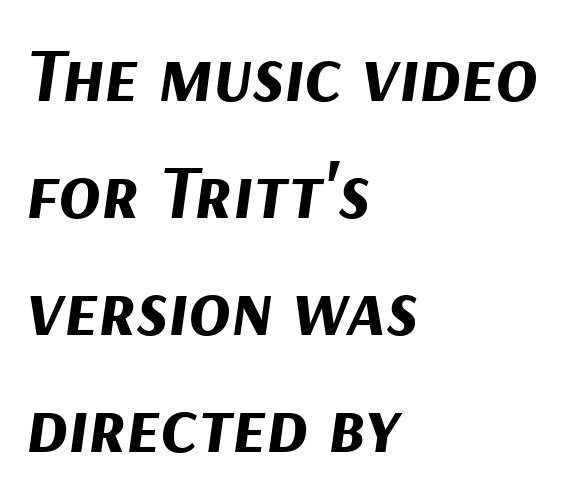
{"italic": "yes", "lean": "right", "slant_degrees": 9, "bold": "yes", "weight": "bold", "width": "normal", "stroke_contrast": "medium", "x_height": "medium", "monospaced": "no", "underline": "no", "align": "left", "line_spacing": "normal", "line_spacing_ratio": 1.52, "letter_spacing": "normal", "letter_spacing_em": 0.0, "glyph_px": 77}
